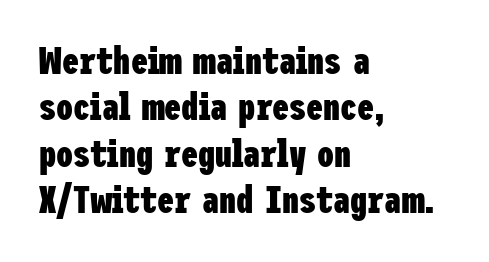
Q: Is the text bold? A: Yes.
Q: Is the text italic (slanted)? A: No, it is upright.
Q: Is the typeface a serif or a sans-serif typeface? A: Sans-serif.
Q: Is the text underlined? A: No.
Q: How is the paragraph aligned? A: Left-aligned.
Q: Is the spacing between letters normal or unusually wide? A: Normal.
Q: Width (condensed, normal, or wide)? A: Condensed.
Q: Stroke contrast? A: Low.
Q: x-height? A: Medium.
